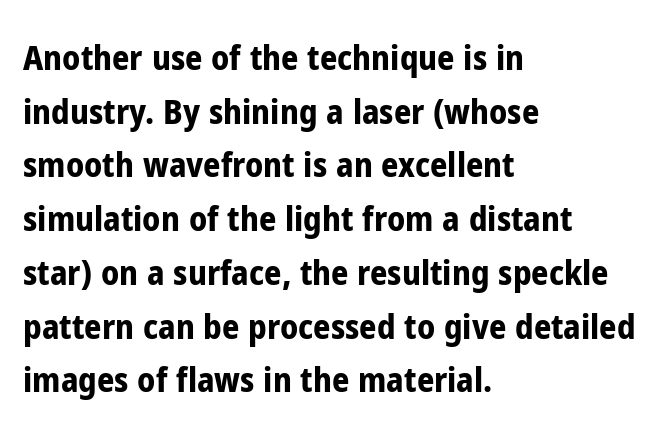
Q: Is the text bold? A: Yes.
Q: Is the text italic (slanted)? A: No, it is upright.
Q: Is the typeface a serif or a sans-serif typeface? A: Sans-serif.
Q: Is the text underlined? A: No.
Q: How is the paragraph aligned? A: Left-aligned.
Q: Is the spacing between letters normal or unusually wide? A: Normal.
Q: Is the spacing between lines tight, normal or loose? A: Normal.
Q: Width (condensed, normal, or wide)? A: Condensed.
Q: Stroke contrast? A: Low.
Q: x-height? A: Medium.
Q: Monospaced? A: No.
